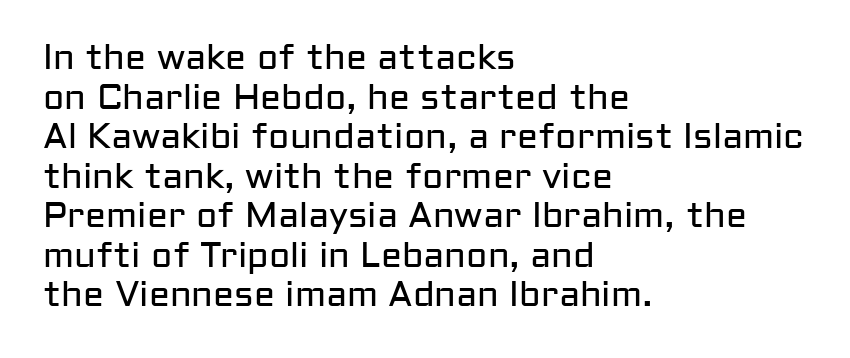
Caption: standard tracking, unaltered. Stems here are at most as thick as an everyday book face. Caption: multi-line text, flush left, ragged right. The leading is snug, giving the passage a crowded texture.
